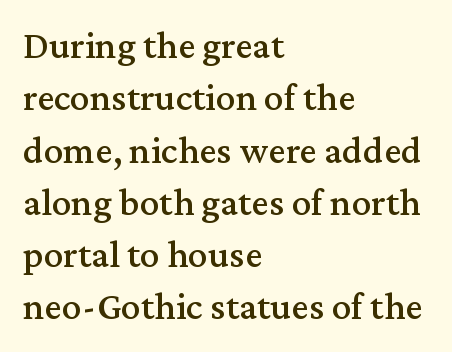
A typesetter would call this leading conventional body-copy spacing. Varying glyph widths throughout — classic text-font behaviour. Do the letters lean? They stand straight. In terms of letterspacing, this is plain default setting. Line beginnings align vertically; line endings do not.
